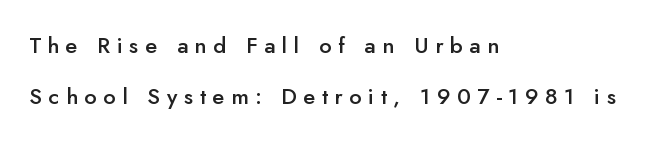
Q: Is the text bold? A: Semi-bold.
Q: Is the text italic (slanted)? A: No, it is upright.
Q: Is the text underlined? A: No.
Q: How is the paragraph aligned? A: Left-aligned.
Q: Is the spacing between letters normal or unusually wide? A: Unusually wide.
Q: Is the spacing between lines tight, normal or loose? A: Loose.
